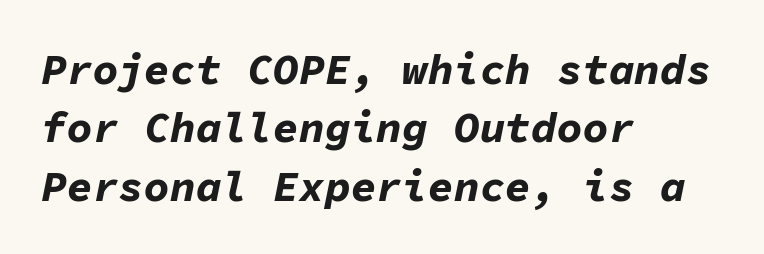
Set as a true bold cut, around the 700 mark. How are the letters spaced? Ordinarily, with no added tracking. Observe the lean: these are italic letterforms. Plain, unruled lines of type. Note the uniform advance width — an 'i' takes as much space as an 'm'.
